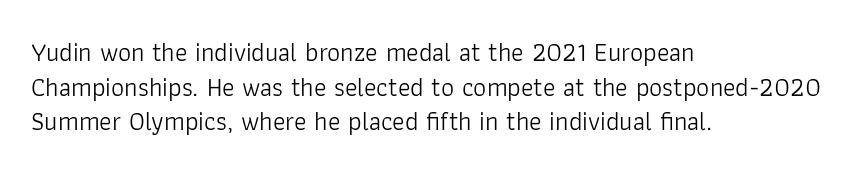
{"italic": "no", "bold": "no", "underline": "no", "align": "left", "line_spacing": "normal", "line_spacing_ratio": 1.33, "letter_spacing": "normal", "letter_spacing_em": 0.0, "glyph_px": 26}
